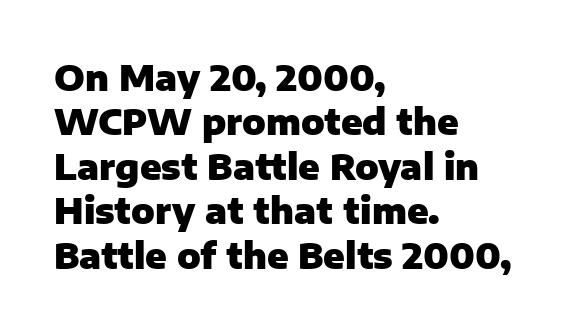
You could call the tracking neutral — neither tight nor loose. The specimen reads as upright at a glance. Does the weight exceed regular? Yes, all the way to bold. Quick note: interline space is typical. Spacing verdict: proportional, widths tailored to each character. A bare baseline throughout the passage.
